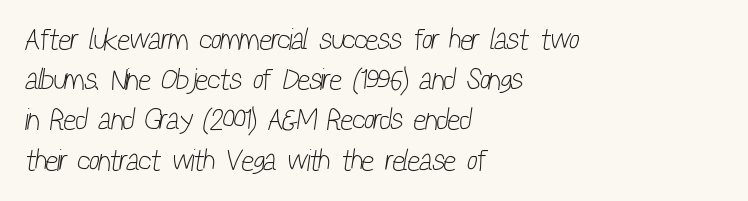
The image shows 30 px light, condensed sans-serif type; set left-aligned, normal line spacing (1.34x), normal letter spacing, not underlined; low stroke contrast and a medium x-height.
